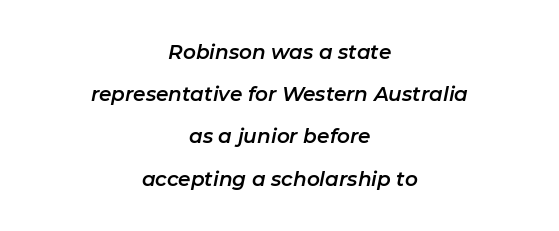
Q: Is the text italic (slanted)? A: Yes, it leans right by about 11 degrees.
Q: Is the text underlined? A: No.
Q: How is the paragraph aligned? A: Centered.
Q: Is the spacing between letters normal or unusually wide? A: Normal.
Q: Is the spacing between lines tight, normal or loose? A: Loose.
